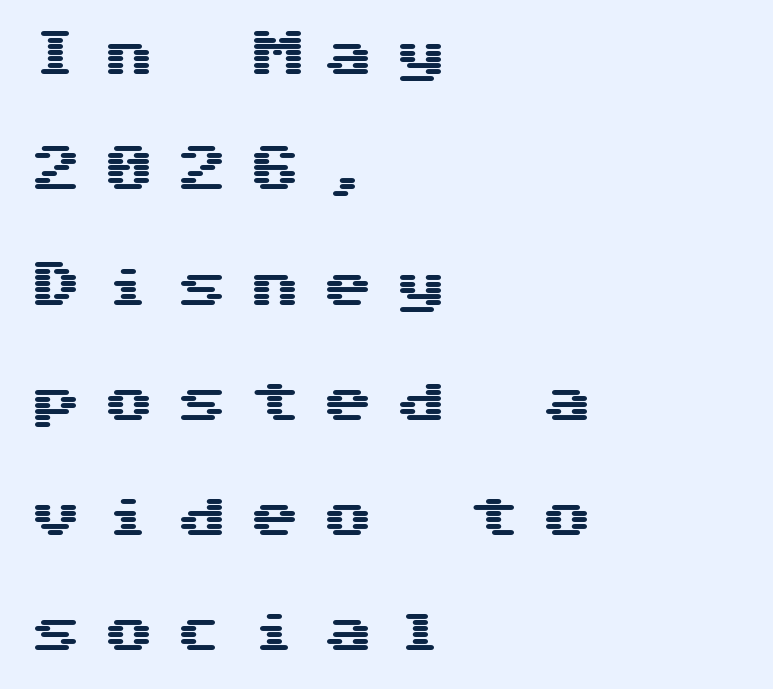
Note: no serifs on the glyphs. Widely set lines give the paragraph a tall, airy silhouette. The letters march in equal steps, a hallmark of fixed-pitch type. Short and long lines alike share a common starting point at left. Loose tracking; the words dissolve into strings of separated letters. Descenders are the only things crossing below the line.
